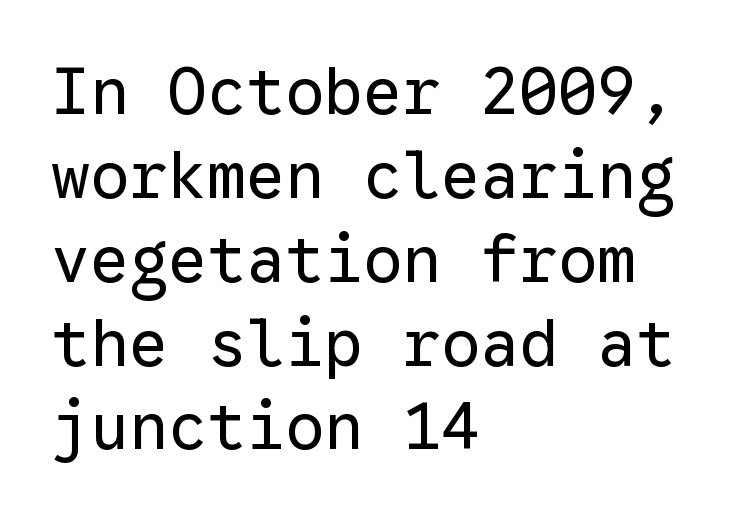
Q: Is the text bold? A: No.
Q: Is the text italic (slanted)? A: No, it is upright.
Q: Is the typeface a serif or a sans-serif typeface? A: Sans-serif.
Q: Is the text underlined? A: No.
Q: How is the paragraph aligned? A: Left-aligned.
Q: Is the spacing between letters normal or unusually wide? A: Normal.
Q: Is the spacing between lines tight, normal or loose? A: Normal.
Q: Width (condensed, normal, or wide)? A: Normal.
Q: Stroke contrast? A: Low.
Q: x-height? A: Medium.
Q: Monospaced? A: Yes.
